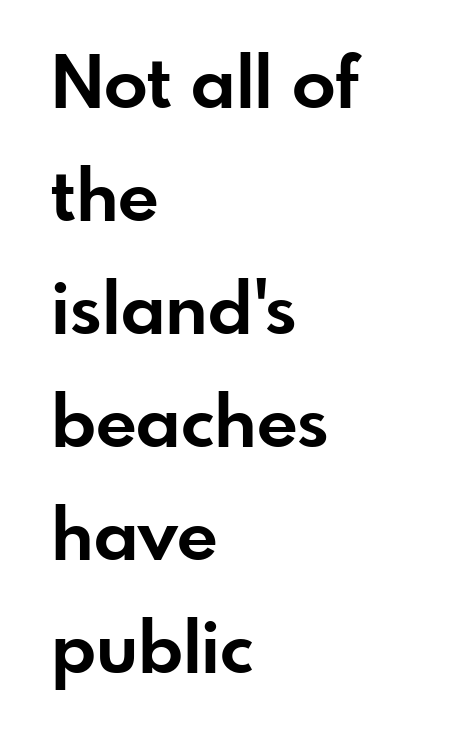
Q: Is the text bold? A: Yes.
Q: Is the text italic (slanted)? A: No, it is upright.
Q: Is the typeface a serif or a sans-serif typeface? A: Sans-serif.
Q: Is the text underlined? A: No.
Q: How is the paragraph aligned? A: Left-aligned.
Q: Is the spacing between letters normal or unusually wide? A: Normal.
Q: Is the spacing between lines tight, normal or loose? A: Normal.
Q: Width (condensed, normal, or wide)? A: Normal.
Q: Stroke contrast? A: Low.
Q: x-height? A: Small.
Q: Monospaced? A: No.
